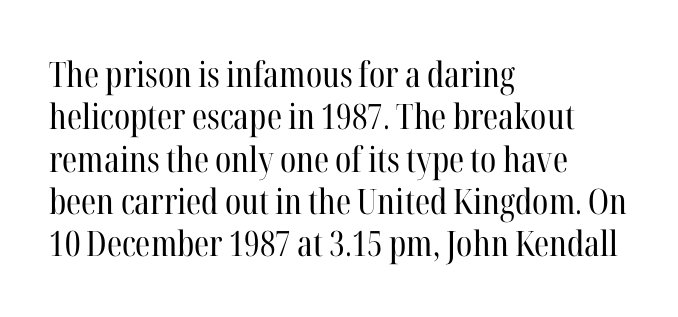
No italicization has been applied; the sample stays upright. Is the letter spacing exaggerated? No — it looks like the ordinary default. Reading down the block, your eye returns to a fixed left position each line. The letters advance in unequal steps, a hallmark of proportional type. Quick note: underline off.
